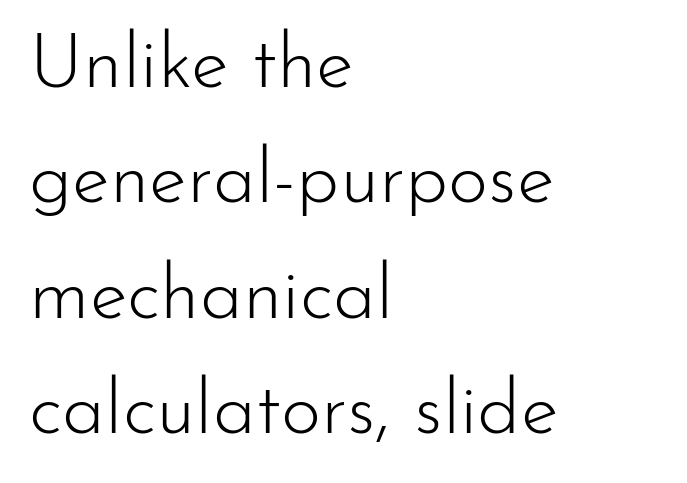
What kind of face is this? One without serifs — a sans. Is this a fixed-width face? No — the glyphs have proportional, varying widths. The strokes are not fattened; the text isn't bold. Unlike italic type, these characters show no tilt at all.
